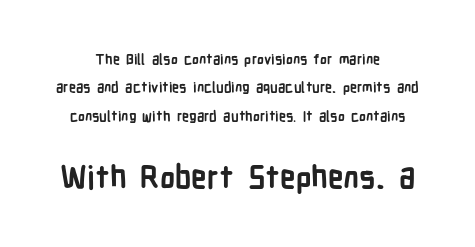
{"serif": "no", "italic": "no", "bold": "yes", "weight": "semibold", "width": "condensed", "stroke_contrast": "low", "x_height": "medium", "monospaced": "no", "underline": "no", "align": "center", "line_spacing": "loose", "line_spacing_ratio": 2.03, "letter_spacing": "normal", "letter_spacing_em": 0.0, "larger_block": "second", "size_ratio": 2.21, "glyph_px": 31}
